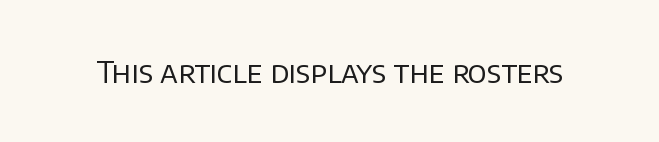
The image shows 30 px regular-weight sans-serif type, upright; set normal letter spacing, not underlined; low stroke contrast and a large x-height.
